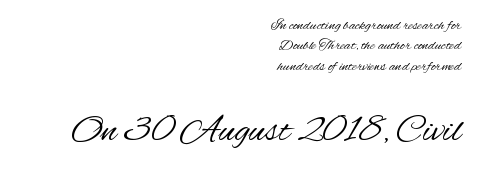
The image shows 38 px regular-weight, condensed sans-serif type; set right-aligned, normal line spacing (1.36x), normal letter spacing, not underlined; the second (bottom) block is 2.53x larger; medium stroke contrast and a small x-height.
